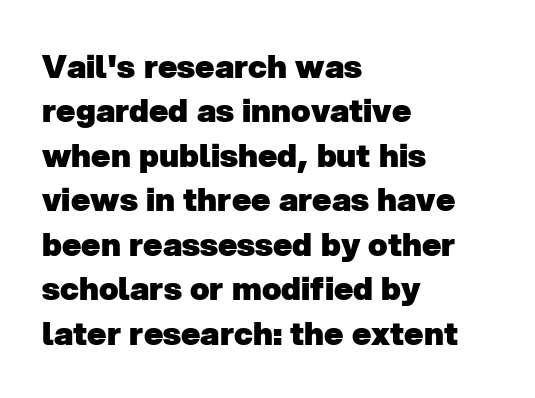
The image shows 32 px heavy sans-serif type; set left-aligned, normal line spacing (1.39x), normal letter spacing, not underlined; low stroke contrast and a medium x-height.
